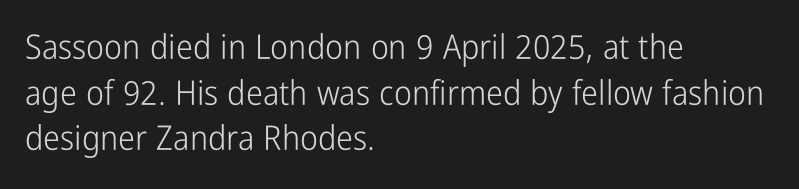
Q: Is the text bold? A: No.
Q: Is the text italic (slanted)? A: No, it is upright.
Q: Is the typeface a serif or a sans-serif typeface? A: Sans-serif.
Q: Is the text underlined? A: No.
Q: How is the paragraph aligned? A: Left-aligned.
Q: Is the spacing between letters normal or unusually wide? A: Normal.
Q: Is the spacing between lines tight, normal or loose? A: Normal.
Q: Width (condensed, normal, or wide)? A: Condensed.
Q: Stroke contrast? A: Low.
Q: x-height? A: Medium.
Q: Monospaced? A: No.
